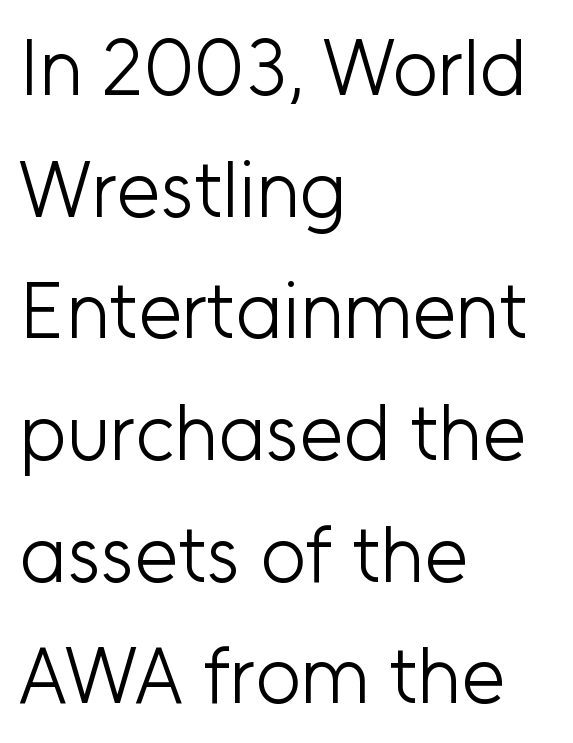
Q: Is the text bold? A: No.
Q: Is the text italic (slanted)? A: No, it is upright.
Q: Is the typeface a serif or a sans-serif typeface? A: Sans-serif.
Q: Is the text underlined? A: No.
Q: How is the paragraph aligned? A: Left-aligned.
Q: Is the spacing between letters normal or unusually wide? A: Normal.
Q: Is the spacing between lines tight, normal or loose? A: Normal.
Q: Width (condensed, normal, or wide)? A: Normal.
Q: Stroke contrast? A: Low.
Q: x-height? A: Medium.
Q: Monospaced? A: No.
